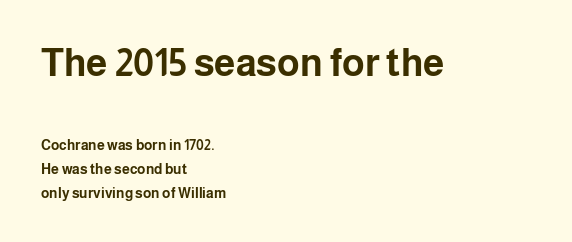
Q: Is the text bold? A: Yes.
Q: Is the text italic (slanted)? A: No, it is upright.
Q: Is the typeface a serif or a sans-serif typeface? A: Sans-serif.
Q: Is the text underlined? A: No.
Q: How is the paragraph aligned? A: Left-aligned.
Q: Is the spacing between letters normal or unusually wide? A: Normal.
Q: Which block of text is set in a larger size, the first (top) or the second (bottom)? A: The first (top) one.
Q: Width (condensed, normal, or wide)? A: Normal.
Q: Stroke contrast? A: Low.
Q: x-height? A: Medium.
Q: Monospaced? A: No.
